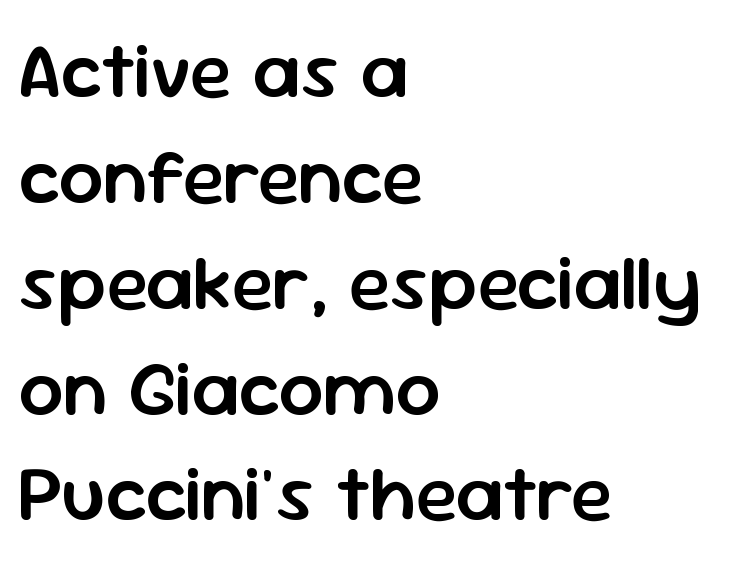
The image shows 79 px semibold sans-serif type, upright; set left-aligned, normal line spacing (1.34x), normal letter spacing, not underlined; low stroke contrast and a medium x-height.
